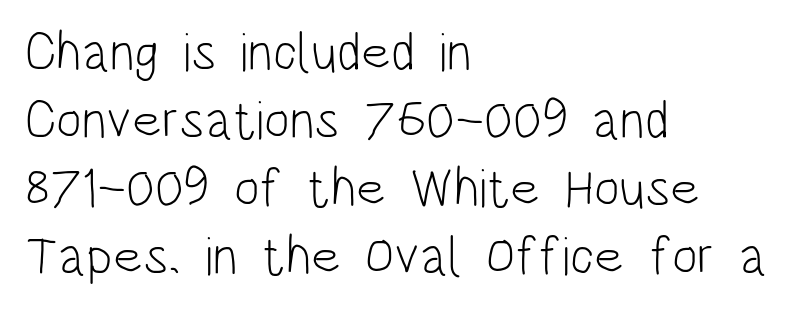
Honestly, the letter spacing is just normal — you wouldn't notice it. On a weight scale, this lands at 450 or below. Font category for this specimen: sans-serif. The specimen reads as upright at a glance. The area under the type is left untouched.
